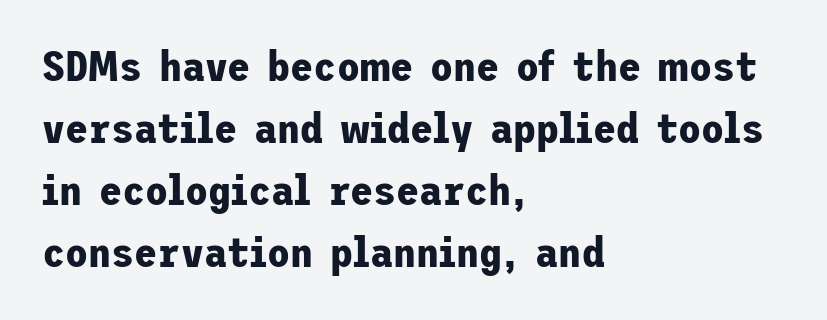
The image shows 42 px bold sans-serif type, upright; set left-aligned, normal line spacing (1.48x), normal letter spacing, not underlined; low stroke contrast and a medium x-height.
